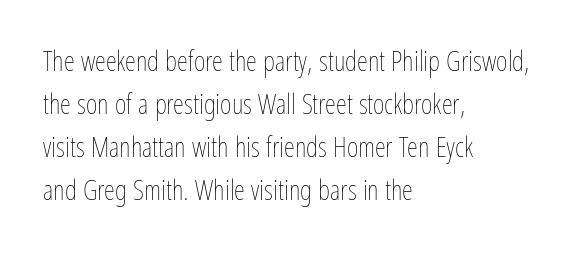
The image shows 28 px thin, condensed type, upright; set left-aligned, normal line spacing (1.54x), normal letter spacing, not underlined; low stroke contrast and a medium x-height.
